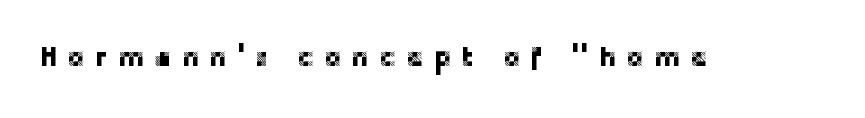
Glyph-to-glyph distance is far greater than everyday printed text. It's the straight-up-and-down kind of type. Underline: absent.
